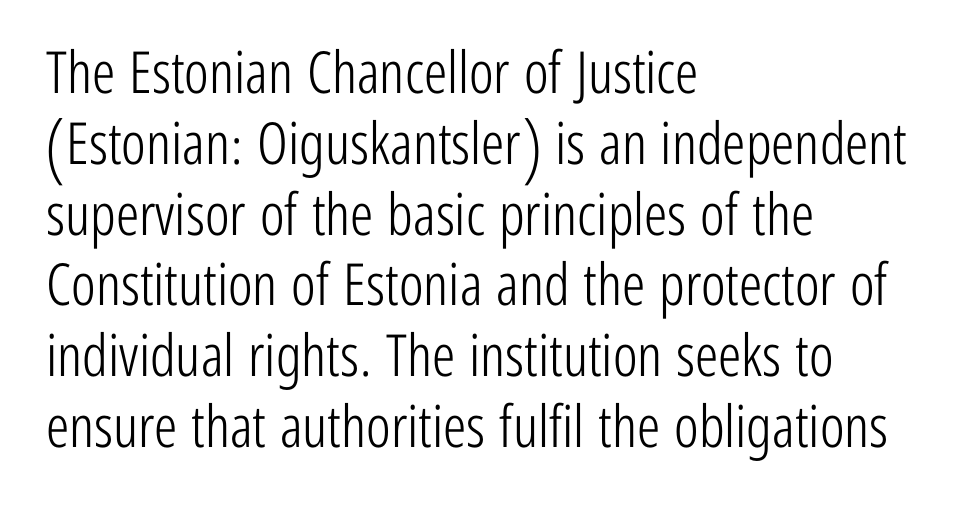
A bare baseline throughout the passage. The passage is arranged the way most books set body copy — flush left. Spacing verdict: proportional, widths tailored to each character. This sample uses an upright cut, with every glyph sitting square on the baseline.
